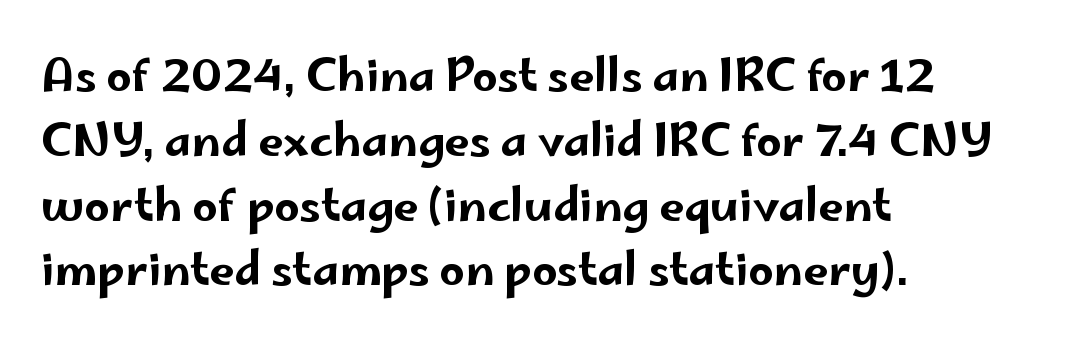
Each row of text sits above clean, open space. Leading: standard. Line starts are locked; line ends wander. You could not count columns in this text — the font is proportionally spaced. When letters stand straight like this, we call the style roman or upright. The rendering keeps characters at their native spacing.
